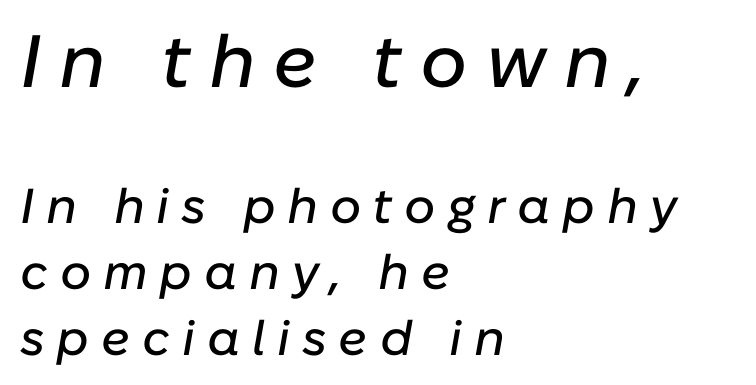
There is plenty of visible air inserted between adjacent glyphs. Regular leading. Spacing verdict: proportional, widths tailored to each character. The face used here has a pronounced slope to its letters. Teacher's note: observe the even left margin — that is flush-left alignment.
